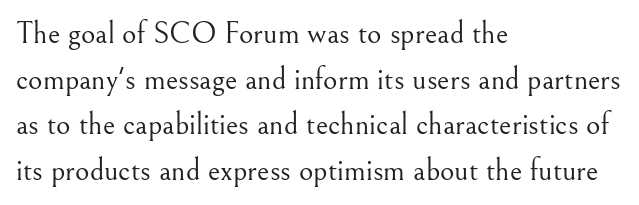
Q: Is the text bold? A: No.
Q: Is the text italic (slanted)? A: No, it is upright.
Q: Is the typeface a serif or a sans-serif typeface? A: Serif.
Q: Is the text underlined? A: No.
Q: How is the paragraph aligned? A: Left-aligned.
Q: Is the spacing between letters normal or unusually wide? A: Normal.
Q: Is the spacing between lines tight, normal or loose? A: Normal.
Q: Width (condensed, normal, or wide)? A: Normal.
Q: Stroke contrast? A: Medium.
Q: x-height? A: Small.
Q: Monospaced? A: No.
